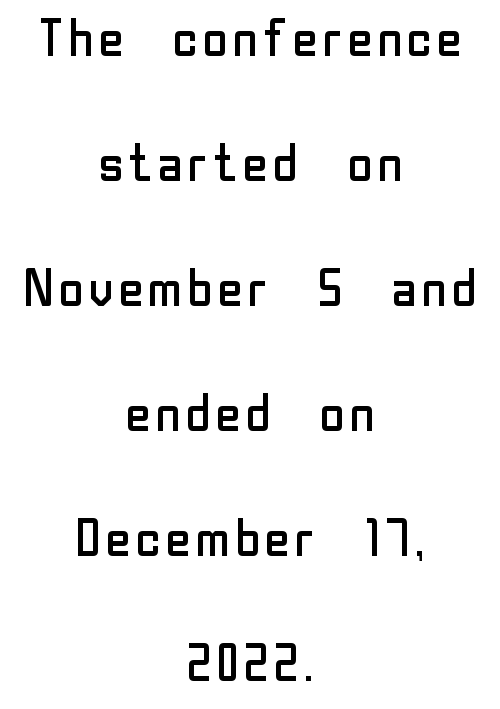
The strokes carry an ordinary text weight at most. Baseline-to-baseline distance is far greater than the letter height. Each word holds together tightly as a unit, with standard inter-letter gaps. To sum up the face: it is a sans, with no serifs. The strip under each line holds only bare page. The whitespace from short lines is split evenly between both sides.
